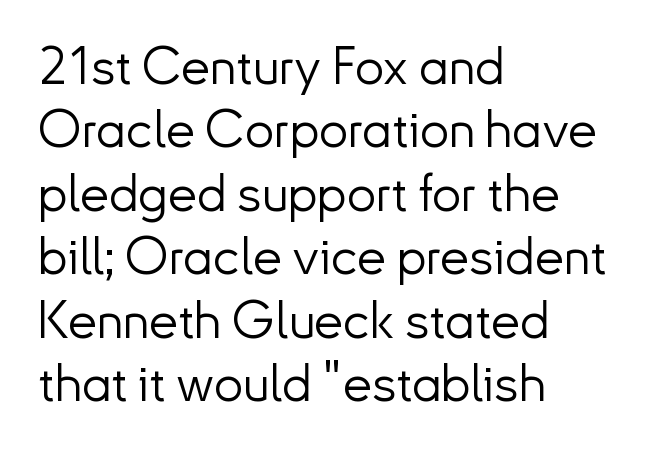
The image shows 52 px light sans-serif type, upright; set left-aligned, line spacing 1.22x, normal letter spacing, not underlined; low stroke contrast and a small x-height.
